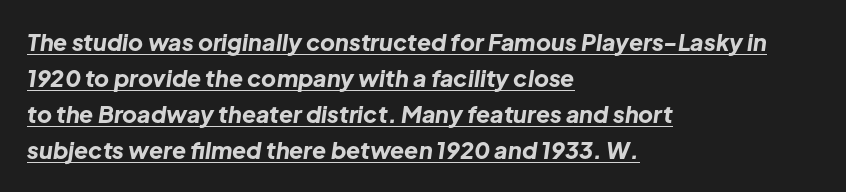
The image shows 23 px bold type, italic (leaning right); set left-aligned, normal line spacing (1.56x), normal letter spacing, underlined.
